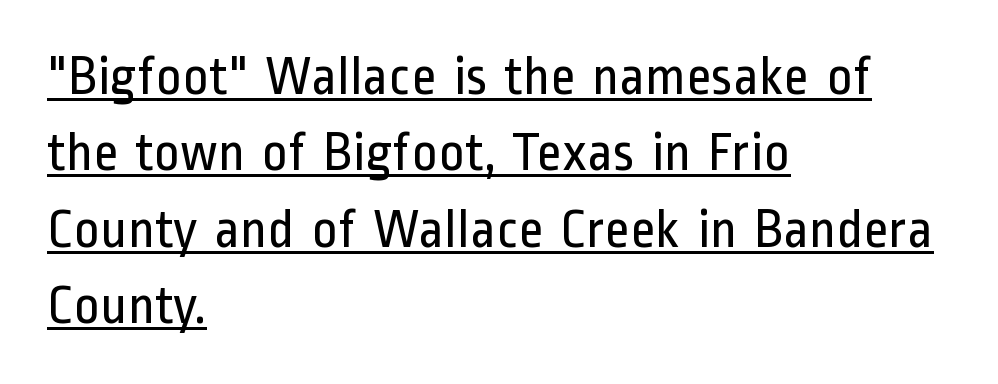
{"serif": "no", "italic": "no", "bold": "no", "weight": "regular", "width": "condensed", "stroke_contrast": "low", "x_height": "medium", "monospaced": "no", "underline": "yes", "align": "left", "line_spacing": "normal", "line_spacing_ratio": 1.39, "letter_spacing": "normal", "letter_spacing_em": 0.0, "glyph_px": 55}
